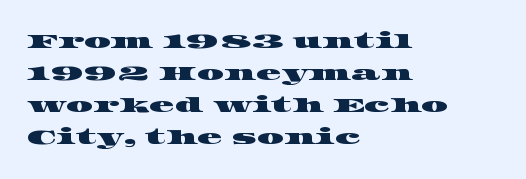
Q: Is the text underlined? A: No.
Q: How is the paragraph aligned? A: Left-aligned.
Q: Is the spacing between letters normal or unusually wide? A: Normal.
Q: Is the spacing between lines tight, normal or loose? A: Normal.
